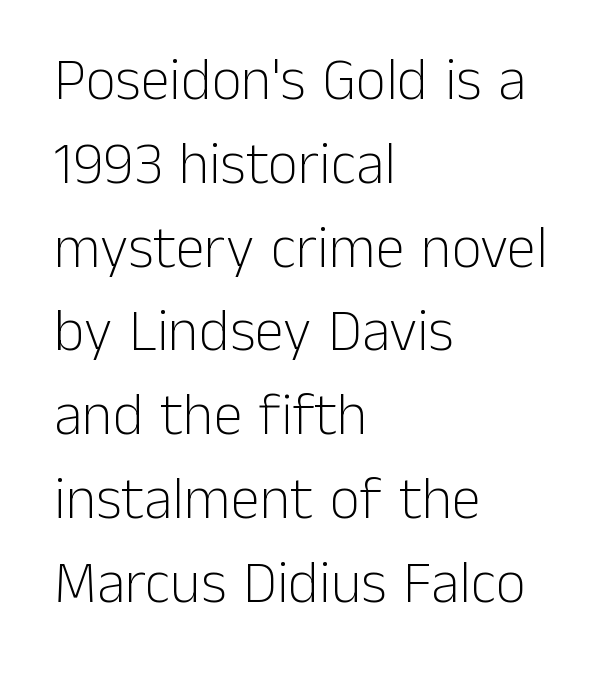
{"serif": "no", "italic": "no", "bold": "no", "weight": "light", "width": "normal", "stroke_contrast": "low", "x_height": "medium", "monospaced": "no", "underline": "no", "align": "left", "line_spacing": "normal", "line_spacing_ratio": 1.42, "letter_spacing": "normal", "letter_spacing_em": 0.0, "glyph_px": 59}
